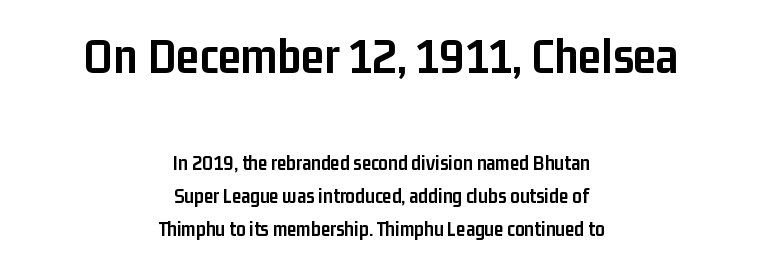
Q: Is the text bold? A: Yes.
Q: Is the text italic (slanted)? A: No, it is upright.
Q: Is the typeface a serif or a sans-serif typeface? A: Sans-serif.
Q: Is the text underlined? A: No.
Q: How is the paragraph aligned? A: Centered.
Q: Is the spacing between letters normal or unusually wide? A: Normal.
Q: Is the spacing between lines tight, normal or loose? A: Normal.
Q: Which block of text is set in a larger size, the first (top) or the second (bottom)? A: The first (top) one.
Q: Width (condensed, normal, or wide)? A: Condensed.
Q: Stroke contrast? A: Low.
Q: x-height? A: Medium.
Q: Monospaced? A: No.
